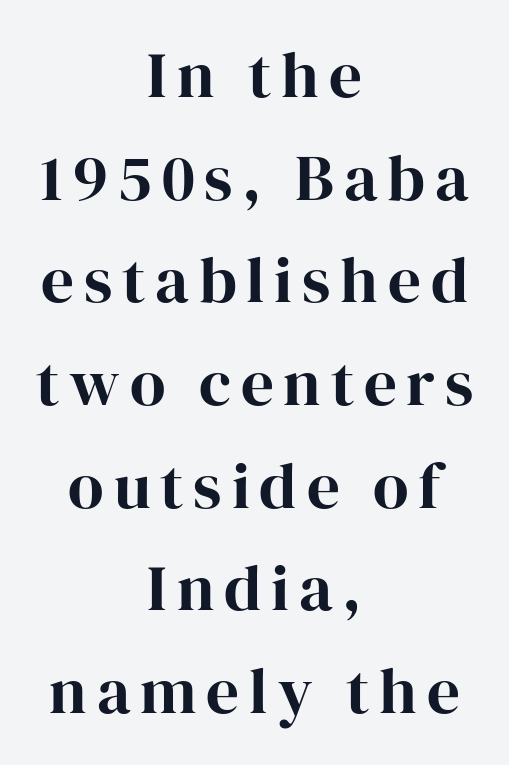
Small tapered or slab feet sit at the stroke ends, so this counts as serif. The font's upright variant was chosen for this text. The rendering uses a moderate line-height, typical for paragraphs. Spacing verdict: proportional, widths tailored to each character.
